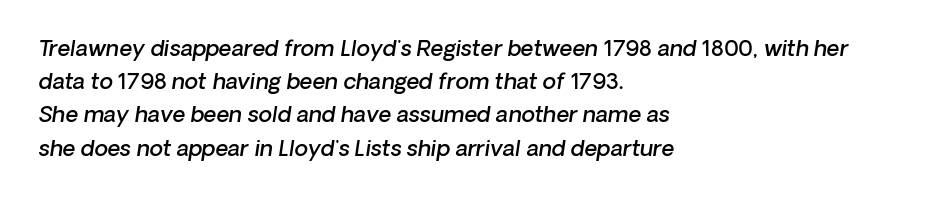
{"italic": "yes", "lean": "right", "slant_degrees": 8, "bold": "semi", "underline": "no", "align": "left", "line_spacing": "normal", "line_spacing_ratio": 1.51, "letter_spacing": "normal", "letter_spacing_em": 0.0, "glyph_px": 22}
